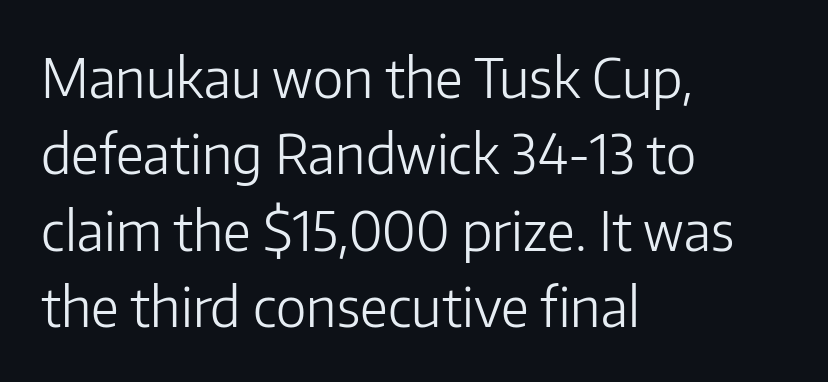
Q: Is the text bold? A: No.
Q: Is the text italic (slanted)? A: No, it is upright.
Q: Is the typeface a serif or a sans-serif typeface? A: Sans-serif.
Q: Is the text underlined? A: No.
Q: How is the paragraph aligned? A: Left-aligned.
Q: Is the spacing between letters normal or unusually wide? A: Normal.
Q: Is the spacing between lines tight, normal or loose? A: Normal.
Q: Width (condensed, normal, or wide)? A: Normal.
Q: Stroke contrast? A: Low.
Q: x-height? A: Medium.
Q: Monospaced? A: No.
